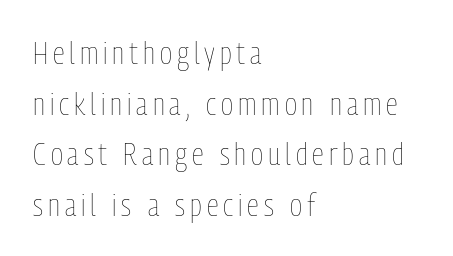
{"italic": "no", "bold": "no", "weight": "thin", "width": "condensed", "stroke_contrast": "low", "x_height": "medium", "monospaced": "no", "underline": "no", "align": "left", "line_spacing": "normal", "line_spacing_ratio": 1.63, "glyph_px": 31}
